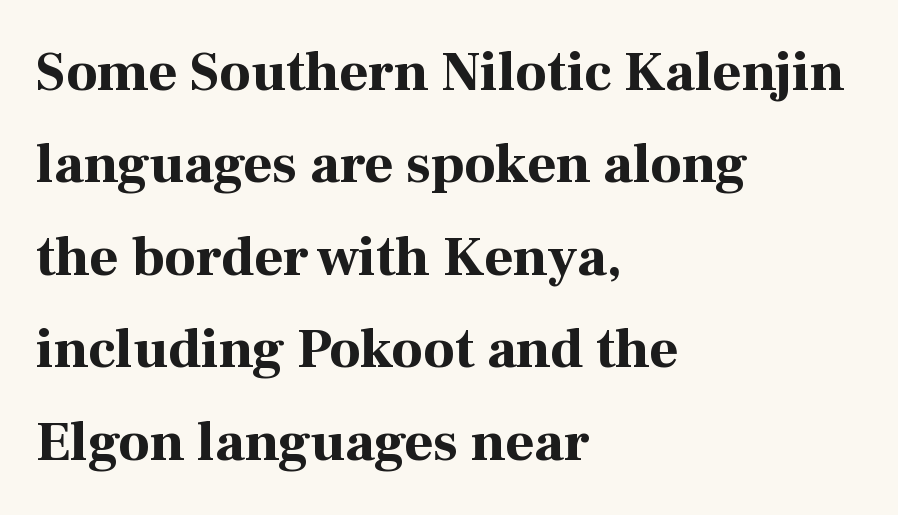
{"serif": "yes", "italic": "no", "bold": "yes", "weight": "bold", "width": "normal", "stroke_contrast": "high", "x_height": "medium", "monospaced": "no", "underline": "no", "align": "left", "line_spacing": "normal", "line_spacing_ratio": 1.65, "letter_spacing": "normal", "letter_spacing_em": 0.0, "glyph_px": 56}
